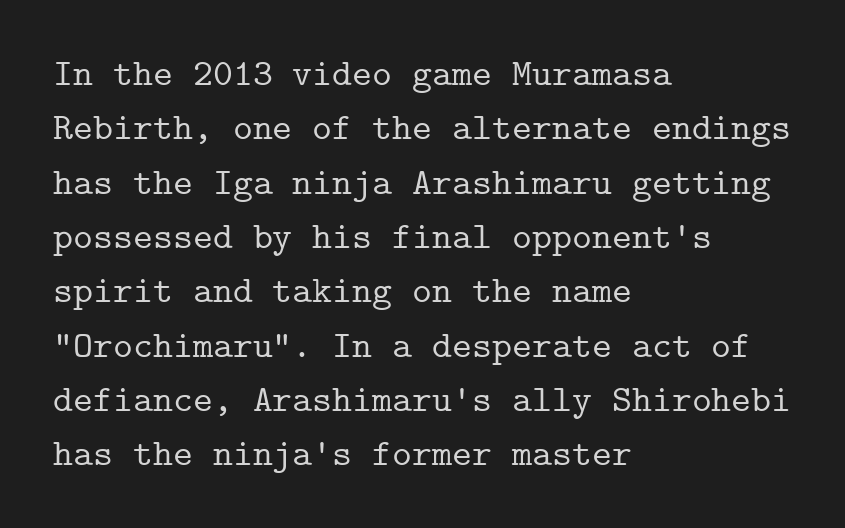
{"serif": "yes", "italic": "no", "width": "normal", "stroke_contrast": "low", "x_height": "medium", "monospaced": "yes", "underline": "no", "align": "left", "line_spacing": "normal", "line_spacing_ratio": 1.43, "letter_spacing": "normal", "letter_spacing_em": 0.0, "glyph_px": 38}
